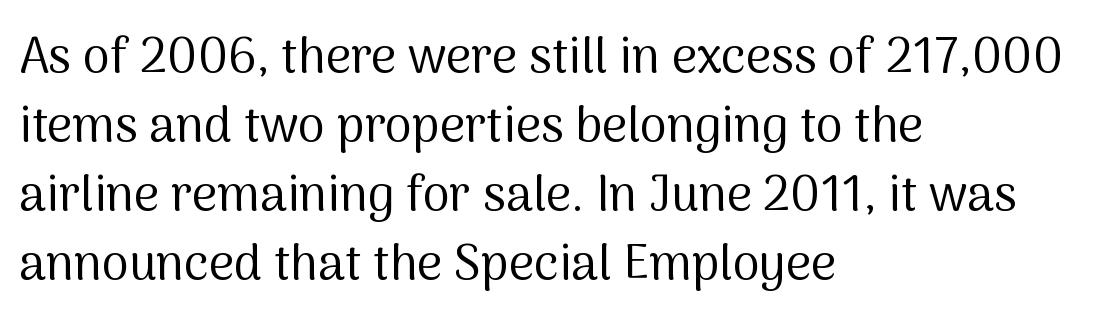
The image shows 49 px regular-weight sans-serif type, upright; set left-aligned, normal line spacing (1.41x), normal letter spacing, not underlined; medium stroke contrast and a medium x-height.
